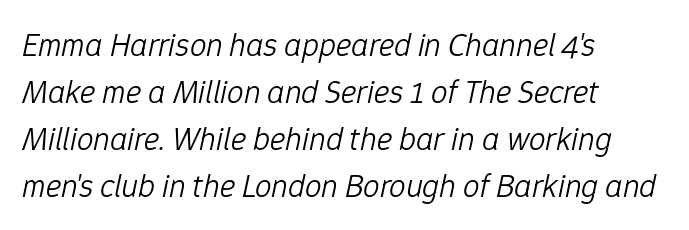
{"italic": "yes", "lean": "right", "slant_degrees": 12, "bold": "no", "weight": "light", "width": "normal", "stroke_contrast": "low", "x_height": "medium", "monospaced": "no", "underline": "no", "align": "left", "line_spacing": "normal", "line_spacing_ratio": 1.42, "letter_spacing": "normal", "letter_spacing_em": 0.0, "glyph_px": 33}
